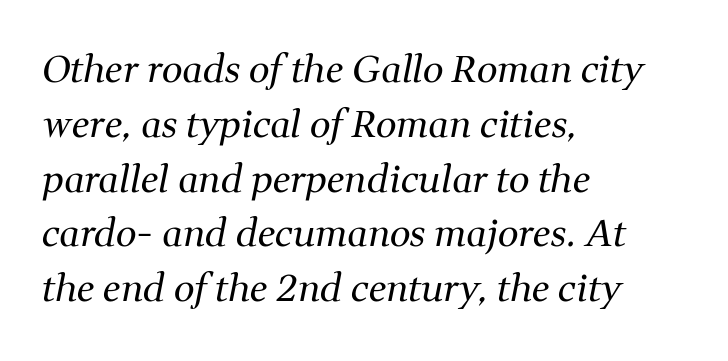
The image shows 37 px regular-weight serif type, italic (leaning right); set left-aligned, normal line spacing (1.48x), normal letter spacing, not underlined; medium stroke contrast and a medium x-height.
